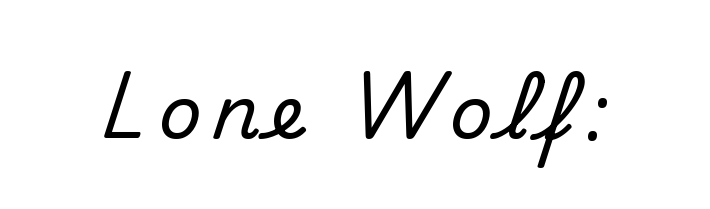
The image shows 75 px sans-serif type; set not underlined; medium stroke contrast and a small x-height.
